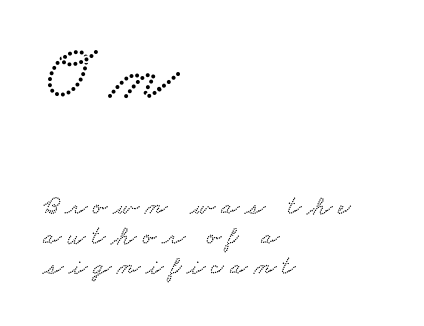
A classic flush-left, rag-right setting is used for this passage. If you measured baseline to baseline, you'd find a short distance. The letters are spread apart with noticeably loose tracking. Here the designer chose a conventional face with non-uniform glyph widths. Underlining? Definitely not there.
